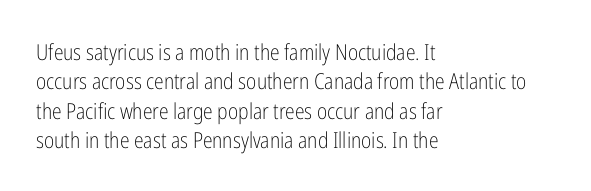
The image shows 22 px text type, upright; set left-aligned, normal line spacing (1.33x), normal letter spacing, not underlined.
